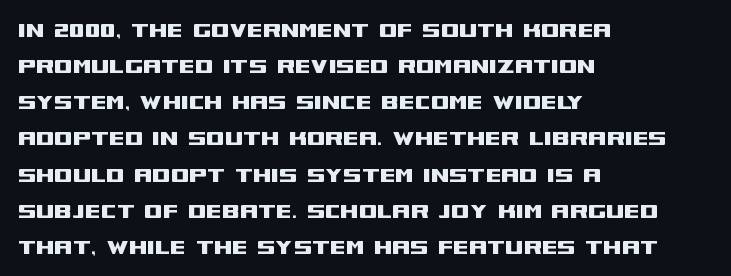
{"italic": "no", "underline": "no", "align": "left", "line_spacing": "normal", "line_spacing_ratio": 1.39, "letter_spacing": "normal", "letter_spacing_em": 0.0, "glyph_px": 26}
